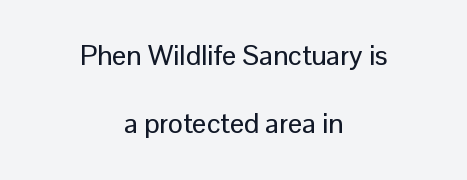
Q: Is the text italic (slanted)? A: No, it is upright.
Q: Is the typeface a serif or a sans-serif typeface? A: Sans-serif.
Q: Is the text underlined? A: No.
Q: How is the paragraph aligned? A: Centered.
Q: Is the spacing between letters normal or unusually wide? A: Normal.
Q: Is the spacing between lines tight, normal or loose? A: Loose.
Q: Width (condensed, normal, or wide)? A: Normal.
Q: Stroke contrast? A: Low.
Q: x-height? A: Medium.
Q: Monospaced? A: No.
